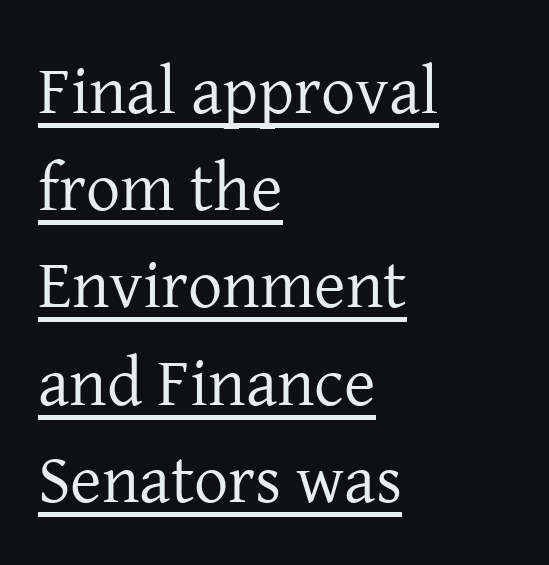
The image shows 68 px regular-weight serif type, upright; set left-aligned, normal line spacing (1.43x), normal letter spacing, underlined; low stroke contrast and a medium x-height.
